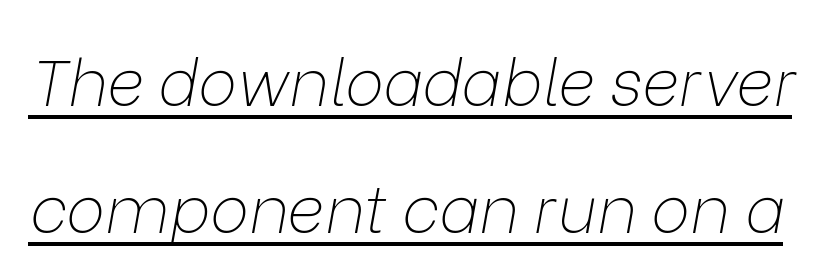
Q: Is the text bold? A: No.
Q: Is the text italic (slanted)? A: Yes, it leans right by about 9 degrees.
Q: Is the text underlined? A: Yes.
Q: Is the spacing between letters normal or unusually wide? A: Normal.
Q: Is the spacing between lines tight, normal or loose? A: Loose.
Q: Width (condensed, normal, or wide)? A: Normal.
Q: Stroke contrast? A: Low.
Q: x-height? A: Medium.
Q: Monospaced? A: No.
